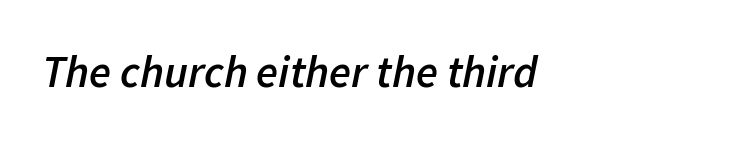
Beneath every word, the page is bare. Summary of weight: moderately heavy, a semibold. Rendered with sloped, italic letterforms. There is no visible air inserted between adjacent glyphs.
